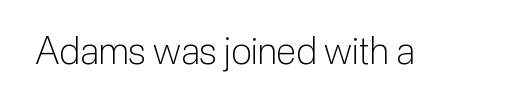
{"serif": "no", "italic": "no", "bold": "no", "weight": "light", "width": "normal", "stroke_contrast": "low", "x_height": "medium", "monospaced": "no", "underline": "no", "letter_spacing": "normal", "letter_spacing_em": 0.0, "glyph_px": 37}
